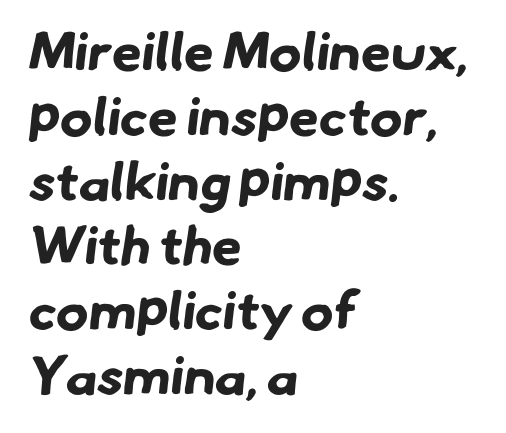
The image shows 54 px bold sans-serif type; set left-aligned, line spacing 1.2x, normal letter spacing, not underlined; low stroke contrast and a small x-height.
